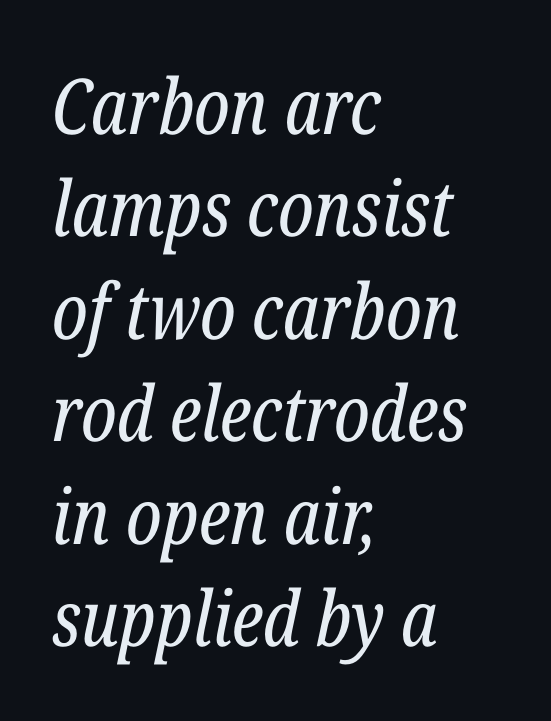
Q: Is the text bold? A: No.
Q: Is the text italic (slanted)? A: Yes, it leans right by about 12 degrees.
Q: Is the typeface a serif or a sans-serif typeface? A: Serif.
Q: Is the text underlined? A: No.
Q: How is the paragraph aligned? A: Left-aligned.
Q: Is the spacing between letters normal or unusually wide? A: Normal.
Q: Is the spacing between lines tight, normal or loose? A: Normal.
Q: Width (condensed, normal, or wide)? A: Condensed.
Q: Stroke contrast? A: Low.
Q: x-height? A: Medium.
Q: Monospaced? A: No.
